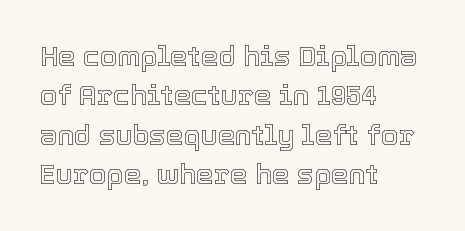
{"italic": "no", "width": "normal", "x_height": "medium", "monospaced": "no", "underline": "no", "align": "left", "line_spacing": "normal", "line_spacing_ratio": 1.41, "letter_spacing": "normal", "letter_spacing_em": 0.0, "glyph_px": 28}
